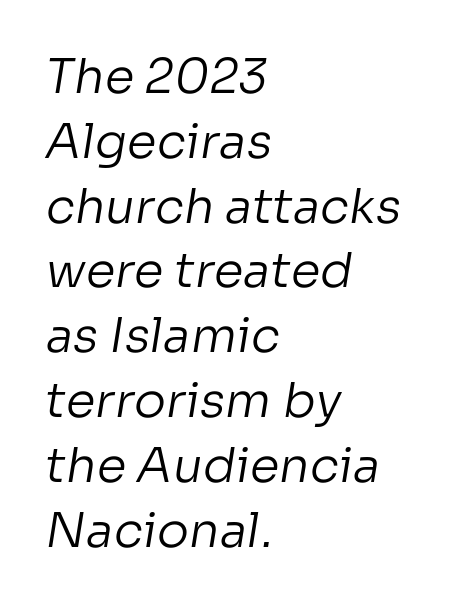
{"serif": "no", "bold": "no", "weight": "regular", "width": "normal", "stroke_contrast": "low", "x_height": "medium", "monospaced": "no", "underline": "no", "align": "left", "line_spacing": "normal", "line_spacing_ratio": 1.35, "letter_spacing": "normal", "letter_spacing_em": 0.0, "glyph_px": 48}
